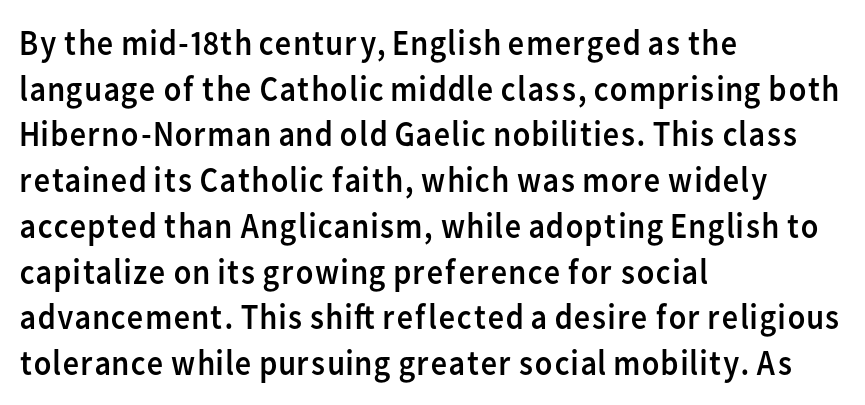
This is roman type, the default non-slanted kind. The tracking reads as untouched default to a designer's eye. Varying glyph widths throughout — classic text-font behaviour. Type without underlining. The lines in this sample share a left origin and differ only in where they stop.
